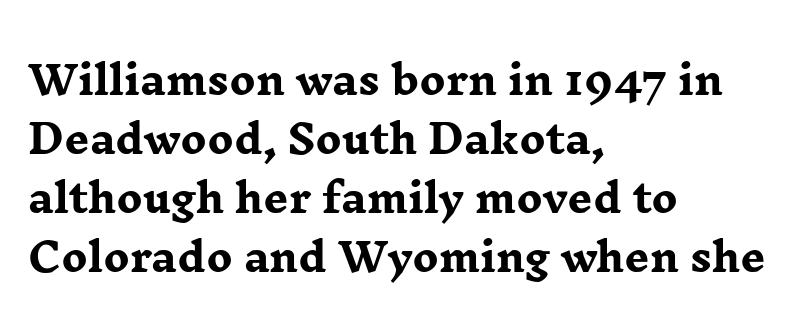
The image shows 39 px heavy, wide serif type, upright; set left-aligned, normal line spacing (1.51x), normal letter spacing, not underlined; low stroke contrast and a medium x-height.
